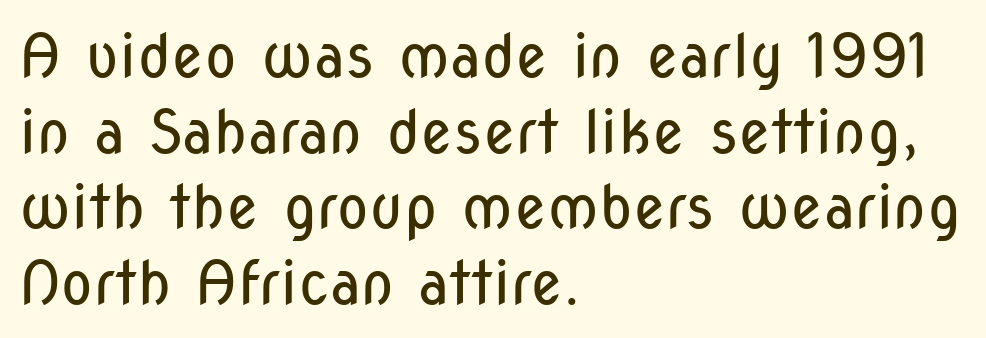
The image shows 60 px regular-weight, condensed sans-serif type, upright; set left-aligned, normal line spacing (1.26x), normal letter spacing, not underlined; low stroke contrast and a medium x-height.
